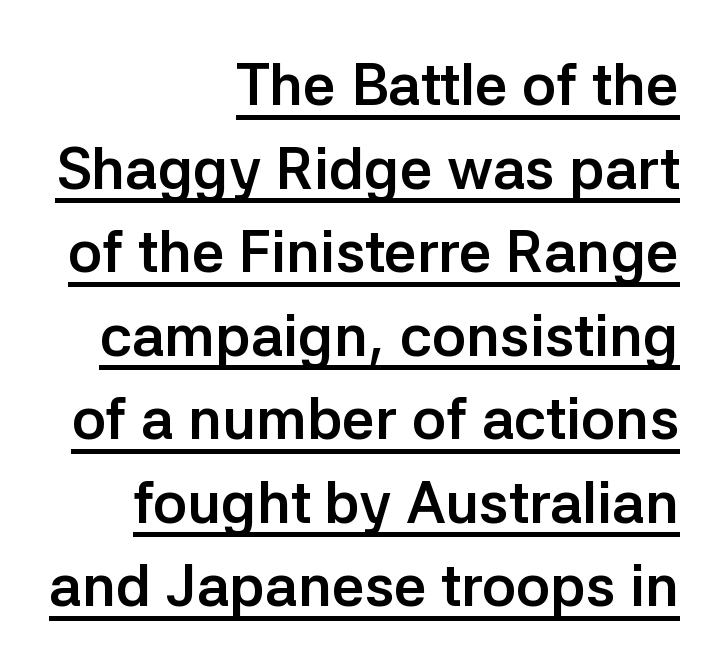
The image shows 58 px semibold sans-serif type, upright; set right-aligned, normal line spacing (1.44x), normal letter spacing, underlined; low stroke contrast and a medium x-height.
